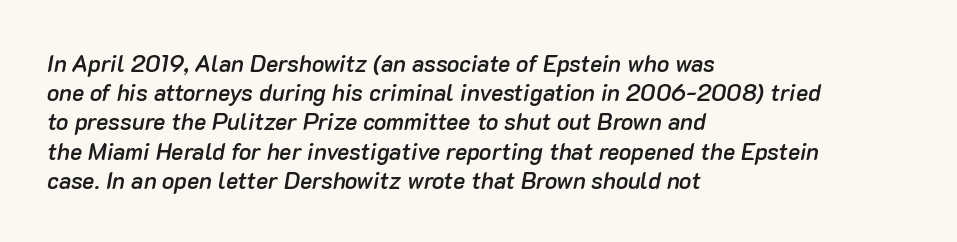
The image shows 23 px text type, italic (leaning right); set left-aligned, normal line spacing (1.27x), normal letter spacing, not underlined.
